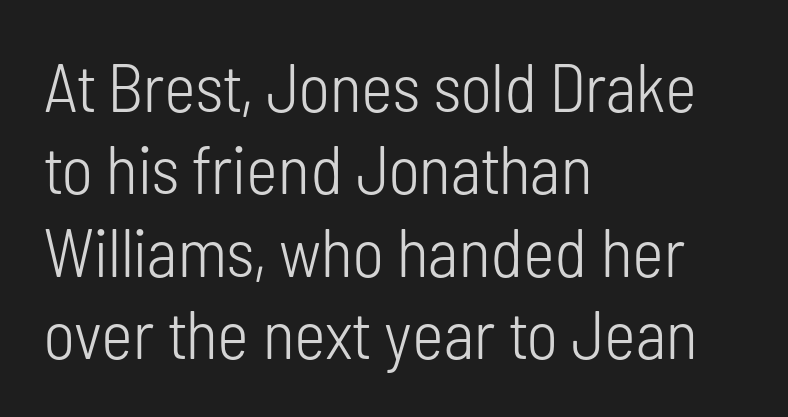
{"serif": "no", "italic": "no", "bold": "no", "weight": "light", "width": "condensed", "stroke_contrast": "low", "x_height": "medium", "monospaced": "no", "underline": "no", "align": "left", "line_spacing_ratio": 1.21, "letter_spacing": "normal", "letter_spacing_em": 0.0, "glyph_px": 68}
